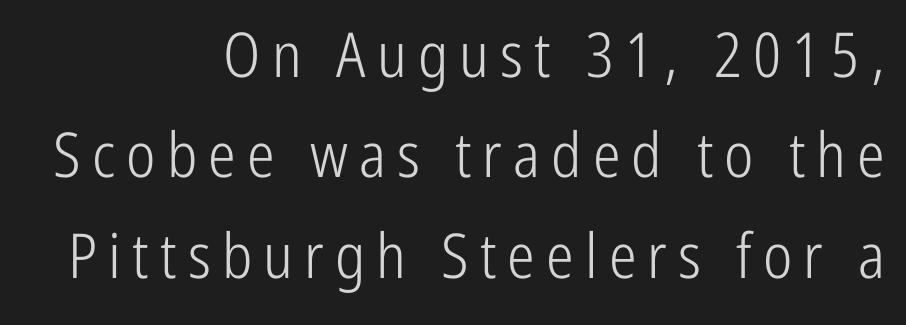
The image shows 62 px light, condensed sans-serif type, upright; set right-aligned, normal line spacing (1.62x), not underlined; low stroke contrast and a medium x-height.
